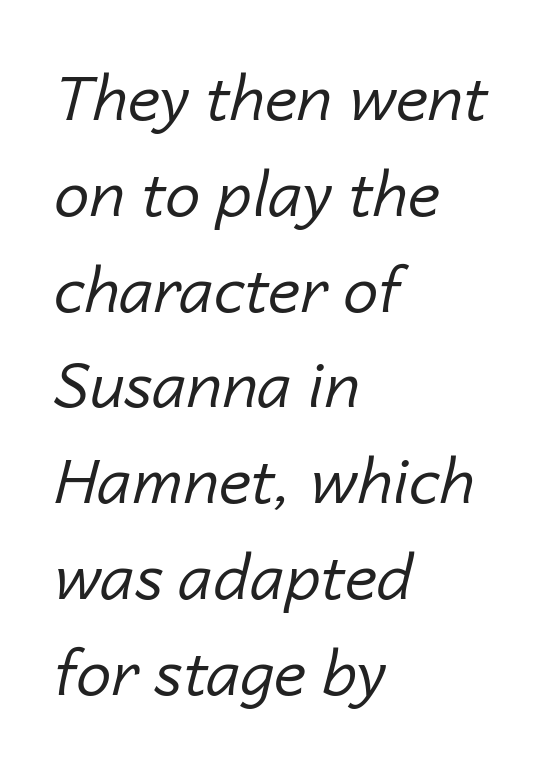
Q: Is the text bold? A: No.
Q: Is the text italic (slanted)? A: Yes, it leans right by about 14 degrees.
Q: Is the text underlined? A: No.
Q: How is the paragraph aligned? A: Left-aligned.
Q: Is the spacing between letters normal or unusually wide? A: Normal.
Q: Is the spacing between lines tight, normal or loose? A: Normal.
Q: Width (condensed, normal, or wide)? A: Normal.
Q: Stroke contrast? A: Low.
Q: x-height? A: Medium.
Q: Monospaced? A: No.
